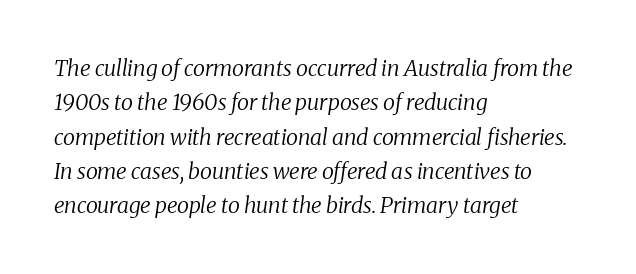
Q: Is the text bold? A: No.
Q: Is the text italic (slanted)? A: Yes, it leans right by about 8 degrees.
Q: Is the text underlined? A: No.
Q: How is the paragraph aligned? A: Left-aligned.
Q: Is the spacing between letters normal or unusually wide? A: Normal.
Q: Is the spacing between lines tight, normal or loose? A: Normal.
